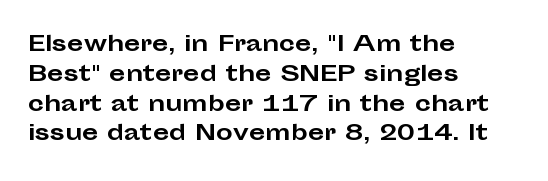
{"italic": "no", "bold": "yes", "underline": "no", "align": "left", "line_spacing": "normal", "line_spacing_ratio": 1.42, "letter_spacing": "normal", "letter_spacing_em": 0.0, "glyph_px": 21}
